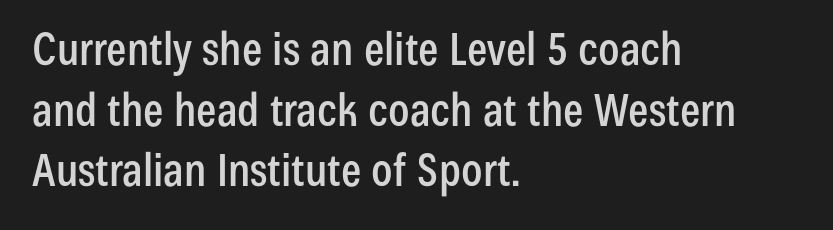
Q: Is the text italic (slanted)? A: No, it is upright.
Q: Is the typeface a serif or a sans-serif typeface? A: Sans-serif.
Q: Is the text underlined? A: No.
Q: How is the paragraph aligned? A: Left-aligned.
Q: Is the spacing between letters normal or unusually wide? A: Normal.
Q: Is the spacing between lines tight, normal or loose? A: Normal.
Q: Width (condensed, normal, or wide)? A: Condensed.
Q: Stroke contrast? A: Low.
Q: x-height? A: Medium.
Q: Monospaced? A: No.
